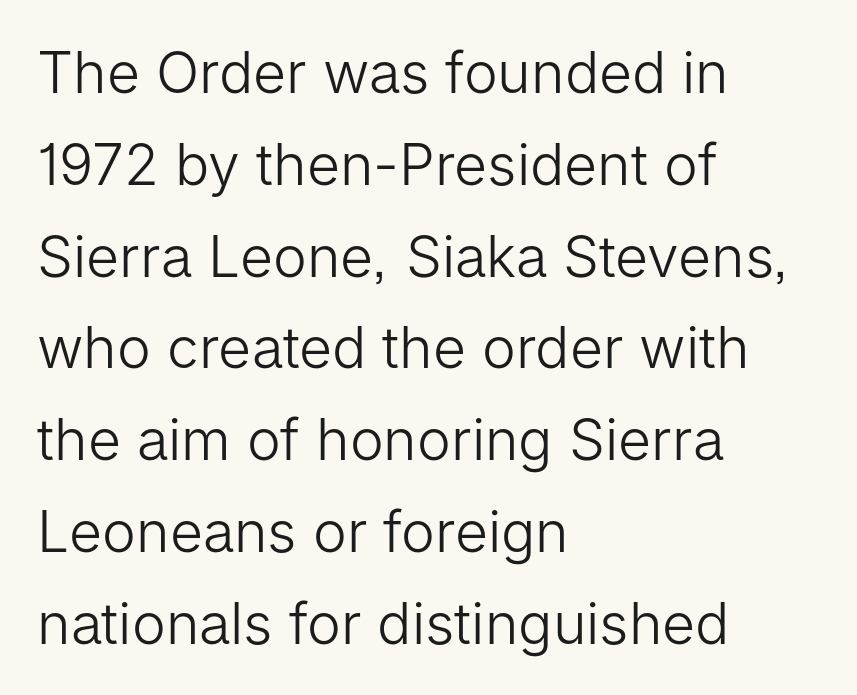
The image shows 57 px light sans-serif type, upright; set left-aligned, normal line spacing (1.61x), normal letter spacing, not underlined; low stroke contrast and a medium x-height.
